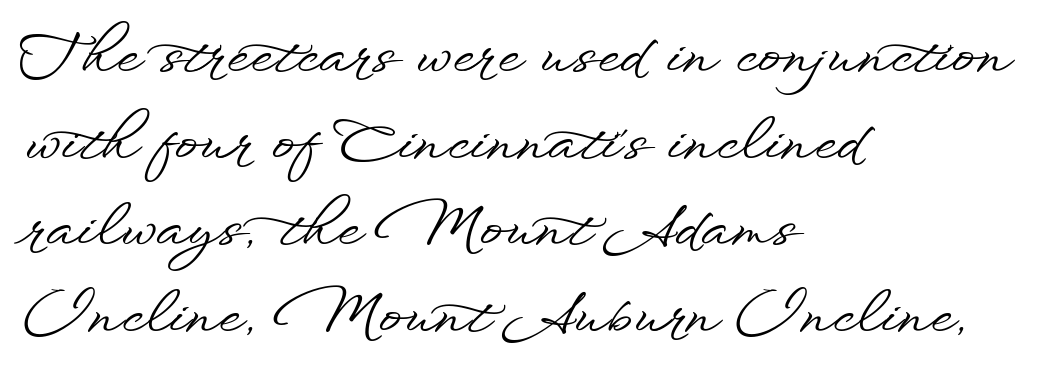
Students, observe: this is what conventionally led text looks like. The letters carry no serifs — their stems end cleanly without finishing strokes. The letters advance in unequal steps, a hallmark of proportional type.
